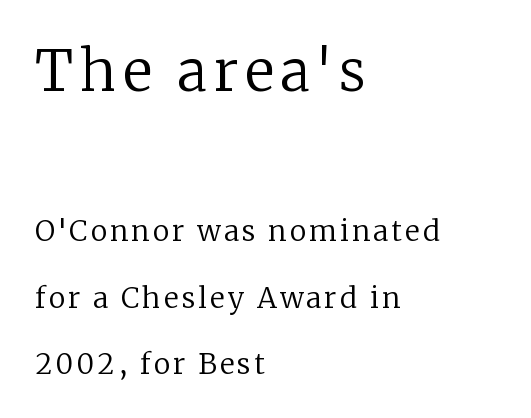
{"serif": "yes", "italic": "no", "bold": "no", "weight": "regular", "width": "normal", "stroke_contrast": "low", "x_height": "medium", "monospaced": "no", "underline": "no", "align": "left", "line_spacing": "loose", "line_spacing_ratio": 2.38, "larger_block": "first", "size_ratio": 2.0, "glyph_px": 56}
